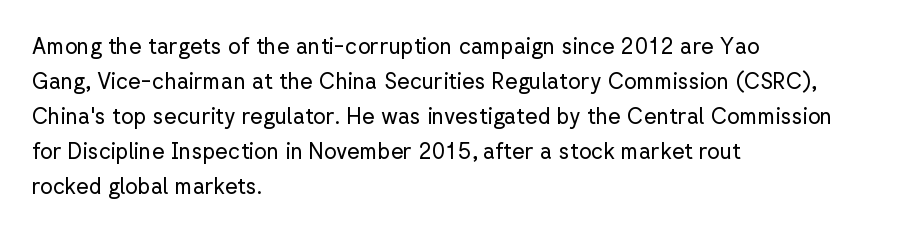
Q: Is the text bold? A: No.
Q: Is the text italic (slanted)? A: No, it is upright.
Q: Is the text underlined? A: No.
Q: How is the paragraph aligned? A: Left-aligned.
Q: Is the spacing between letters normal or unusually wide? A: Normal.
Q: Is the spacing between lines tight, normal or loose? A: Normal.
